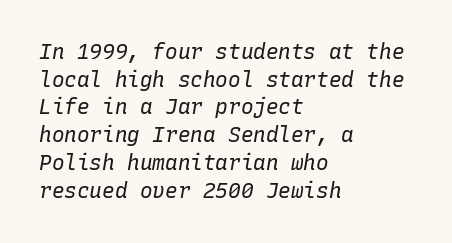
Compared with typical body copy, the letter spacing here is the same. Line spacing here is normal. The gap between lines stays unmarked. The strokes carry an ordinary text weight at most. Emphasis-style slanted type is in use. The lines in this sample share a left origin and differ only in where they stop.
